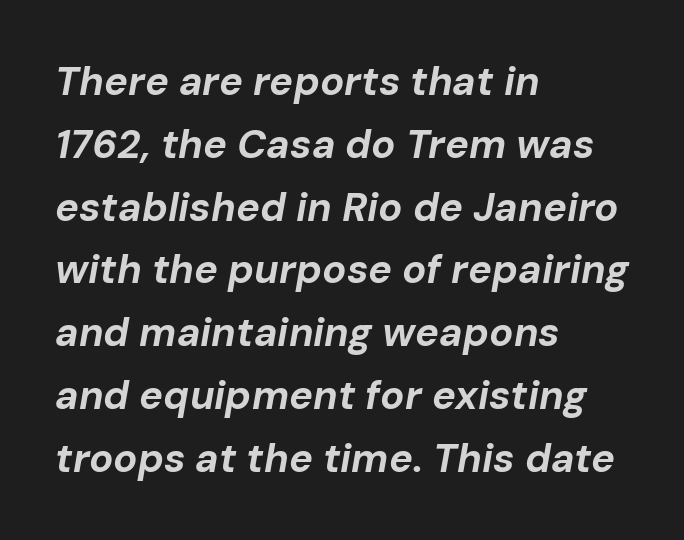
{"italic": "yes", "lean": "right", "slant_degrees": 10, "bold": "yes", "weight": "bold", "width": "normal", "stroke_contrast": "low", "x_height": "medium", "monospaced": "no", "underline": "no", "align": "left", "line_spacing": "normal", "line_spacing_ratio": 1.57, "letter_spacing": "normal", "letter_spacing_em": 0.0, "glyph_px": 40}
